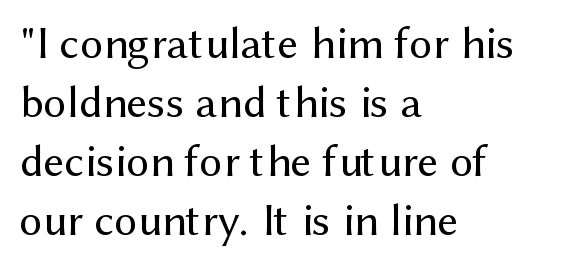
The image shows 46 px regular-weight sans-serif type, upright; set left-aligned, normal line spacing (1.28x), normal letter spacing, not underlined; medium stroke contrast and a medium x-height.
